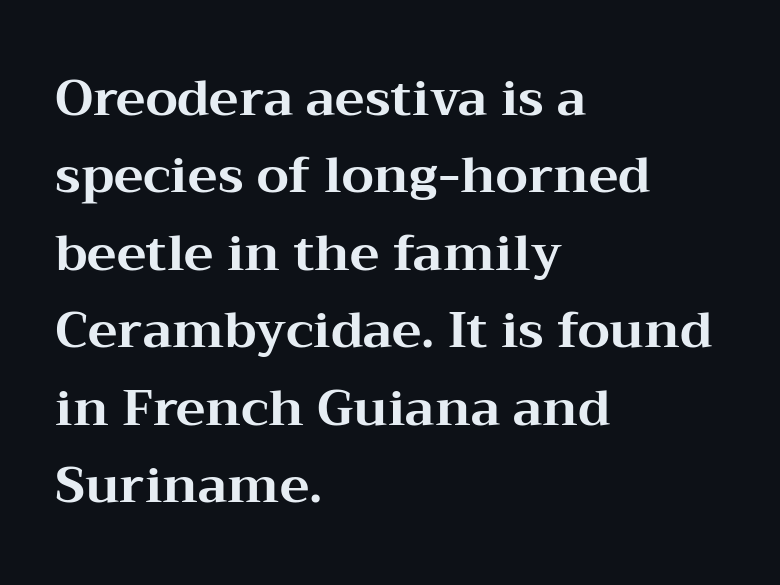
{"serif": "yes", "italic": "no", "bold": "yes", "weight": "bold", "width": "wide", "stroke_contrast": "medium", "x_height": "medium", "monospaced": "no", "underline": "no", "align": "left", "line_spacing": "normal", "line_spacing_ratio": 1.55, "letter_spacing": "normal", "letter_spacing_em": 0.0, "glyph_px": 50}
